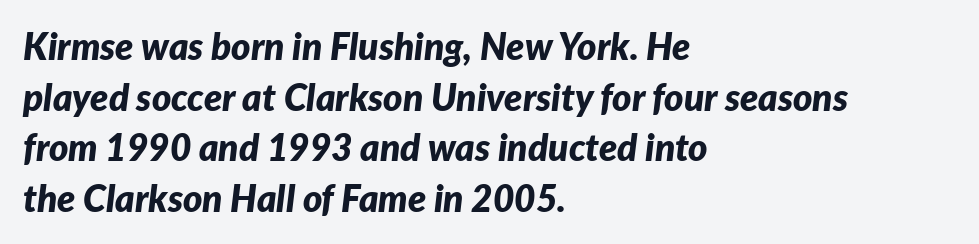
The image shows 37 px bold type, italic (leaning right); set left-aligned, normal line spacing (1.37x), normal letter spacing, not underlined; low stroke contrast and a medium x-height.
